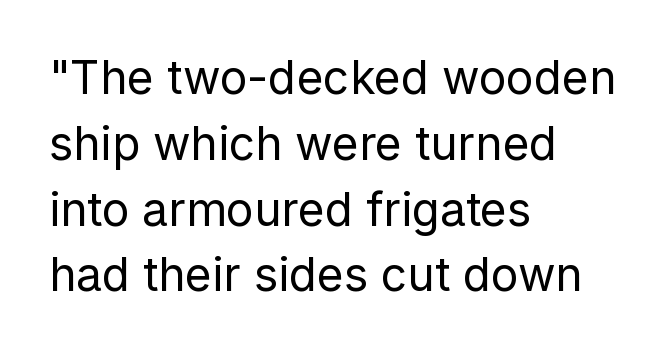
The image shows 46 px regular-weight sans-serif type, upright; set left-aligned, normal line spacing (1.43x), normal letter spacing, not underlined; low stroke contrast and a medium x-height.
